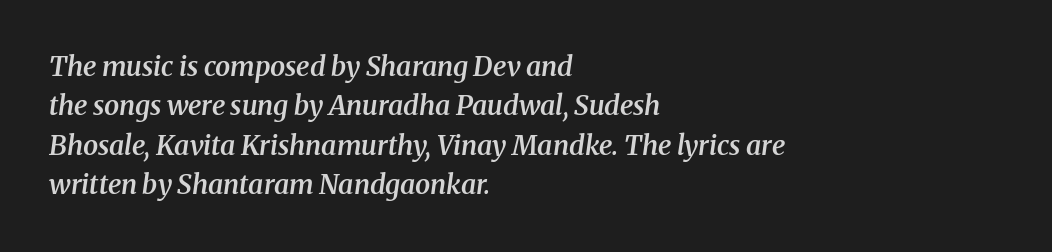
The image shows 27 px text type, italic (leaning right); set left-aligned, normal line spacing (1.46x), normal letter spacing, not underlined.
